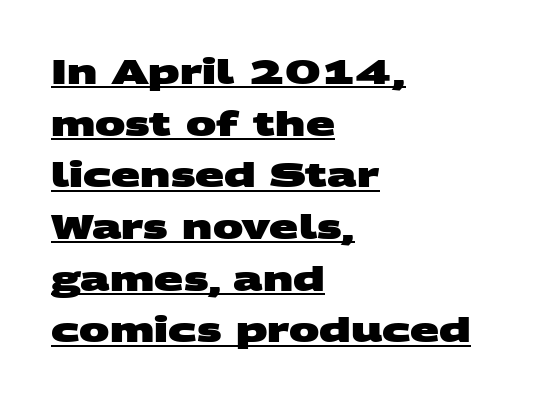
{"serif": "no", "bold": "yes", "weight": "heavy", "width": "wide", "stroke_contrast": "medium", "x_height": "large", "monospaced": "no", "underline": "yes", "align": "left", "line_spacing": "normal", "line_spacing_ratio": 1.52, "letter_spacing": "normal", "letter_spacing_em": 0.0, "glyph_px": 34}
